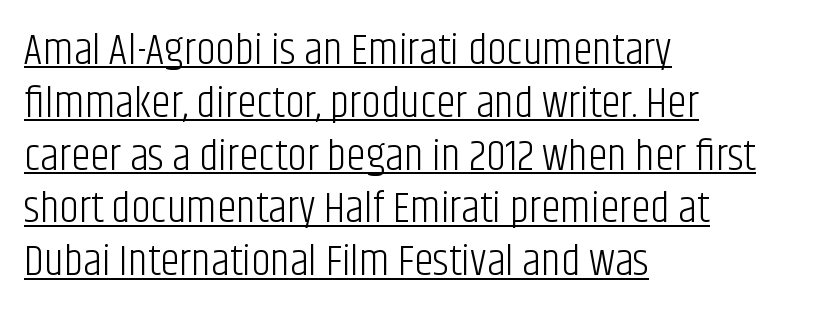
{"serif": "no", "italic": "no", "bold": "no", "weight": "light", "width": "condensed", "stroke_contrast": "low", "x_height": "large", "monospaced": "no", "underline": "yes", "align": "left", "line_spacing_ratio": 1.2, "letter_spacing": "normal", "letter_spacing_em": 0.0, "glyph_px": 44}
